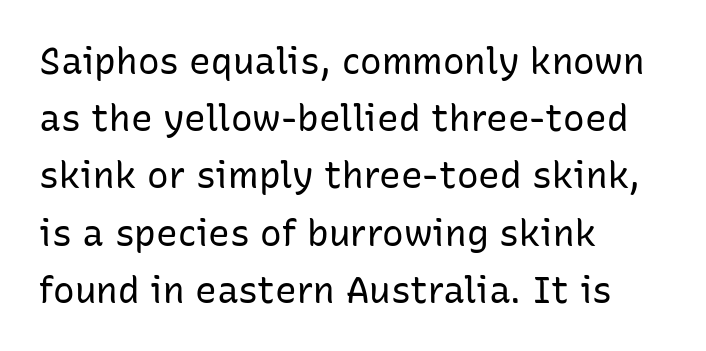
Q: Is the text bold? A: No.
Q: Is the text italic (slanted)? A: No, it is upright.
Q: Is the typeface a serif or a sans-serif typeface? A: Sans-serif.
Q: Is the text underlined? A: No.
Q: How is the paragraph aligned? A: Left-aligned.
Q: Is the spacing between letters normal or unusually wide? A: Normal.
Q: Is the spacing between lines tight, normal or loose? A: Normal.
Q: Width (condensed, normal, or wide)? A: Normal.
Q: Stroke contrast? A: Low.
Q: x-height? A: Medium.
Q: Monospaced? A: No.
